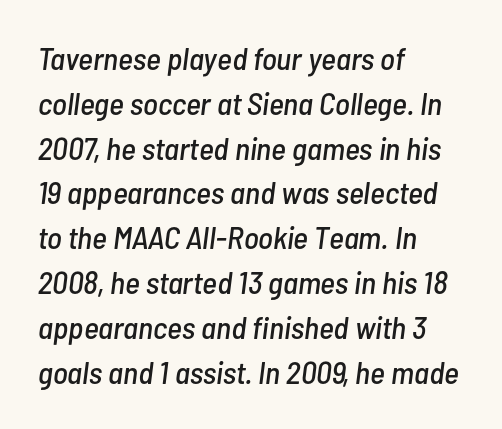
In CSS terms this would be text-align: left. The space between consecutive lines is moderate. The face used here is proportionally spaced, like ordinary book or web type. Only glyphs here, with clear space below each row.
